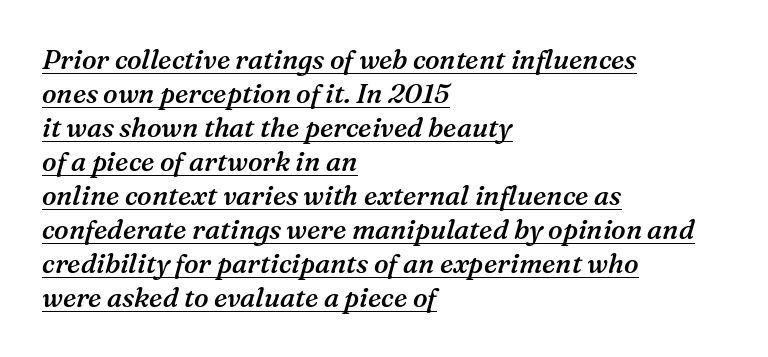
The glyphs have the mass of a demibold cut, below bold. Layout note: lines flush left. A baseline rule has been typeset under these characters. How would I describe the line gaps? Plain and ordinary. Standard letterfit; no display-style spreading of the glyphs. A typesetter would mark this as italic.
